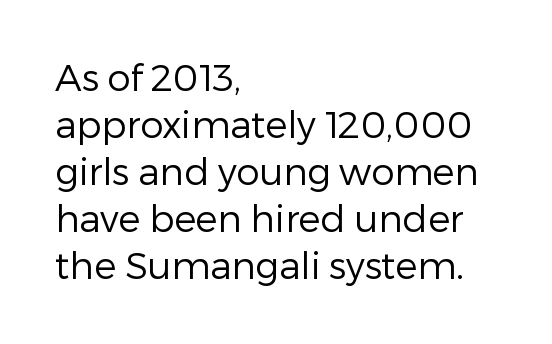
{"serif": "no", "italic": "no", "bold": "no", "weight": "regular", "width": "normal", "stroke_contrast": "low", "x_height": "medium", "monospaced": "no", "underline": "no", "align": "left", "line_spacing": "normal", "line_spacing_ratio": 1.27, "letter_spacing": "normal", "letter_spacing_em": 0.0, "glyph_px": 37}
